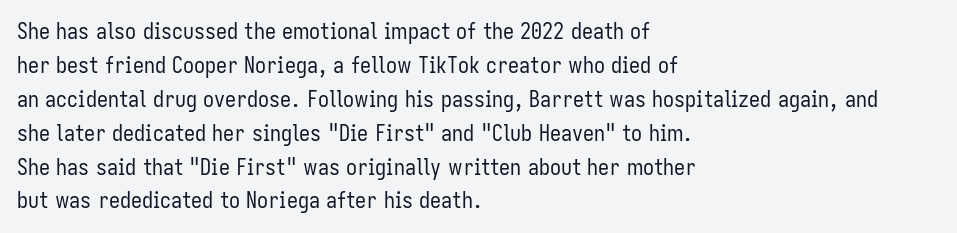
The image shows 22 px text type, upright; set left-aligned, normal line spacing (1.54x), normal letter spacing, not underlined.
